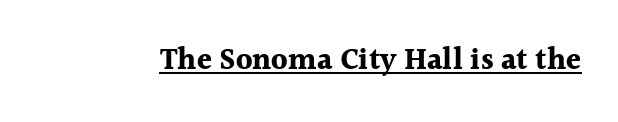
The image shows 30 px bold serif type, upright; set normal letter spacing, underlined; a medium x-height.
